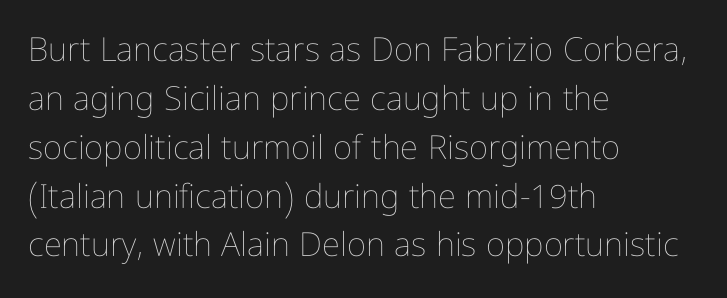
{"italic": "no", "bold": "no", "weight": "thin", "width": "condensed", "stroke_contrast": "low", "x_height": "medium", "monospaced": "no", "underline": "no", "align": "left", "line_spacing": "normal", "line_spacing_ratio": 1.48, "letter_spacing": "normal", "letter_spacing_em": 0.0, "glyph_px": 33}
